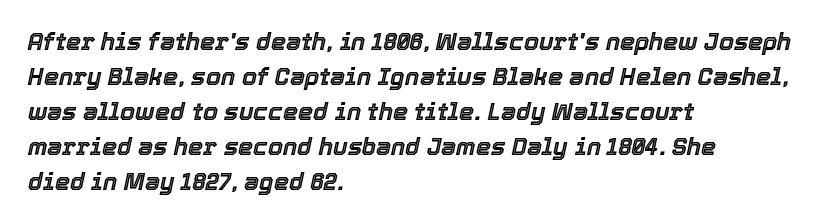
Q: Is the text italic (slanted)? A: Yes, it leans right by about 12 degrees.
Q: Is the text underlined? A: No.
Q: How is the paragraph aligned? A: Left-aligned.
Q: Is the spacing between letters normal or unusually wide? A: Normal.
Q: Is the spacing between lines tight, normal or loose? A: Normal.
